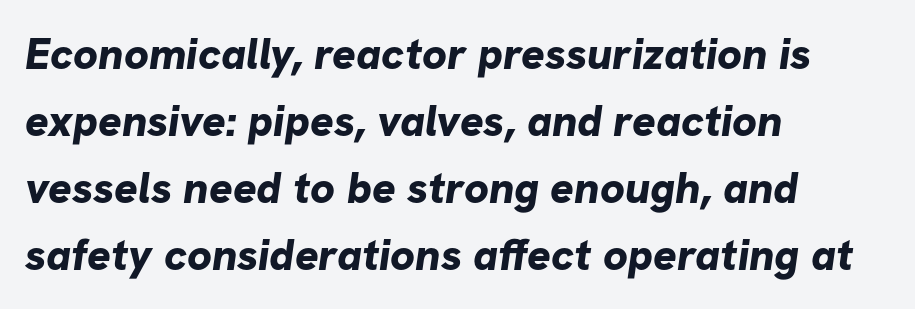
You'd pick this weight for a headline — it's a proper bold. A typesetter would call this zero additional tracking. Bare-footed words on every line. Vertical spacing — default. Notice how the passage keeps a crisp vertical edge on the left only. Varying glyph widths throughout — classic text-font behaviour.
